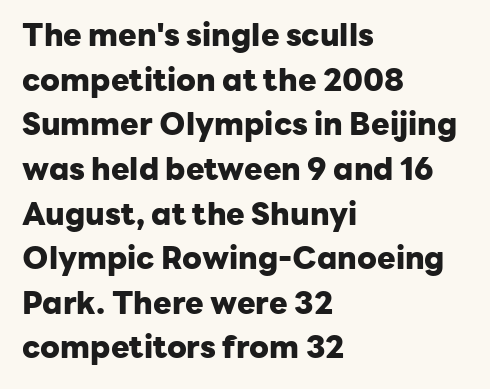
Ordinary non-slanted type is in use. Each letter keeps its own natural width here, so spacing adapts to shape. The foot of each line stays bare and open. Every row of glyphs begins at an identical x-position on the left. Typesetter's note: full bold, strokes at maximum text heaviness. Each letter's strokes conclude bluntly, with no projecting serifs.
